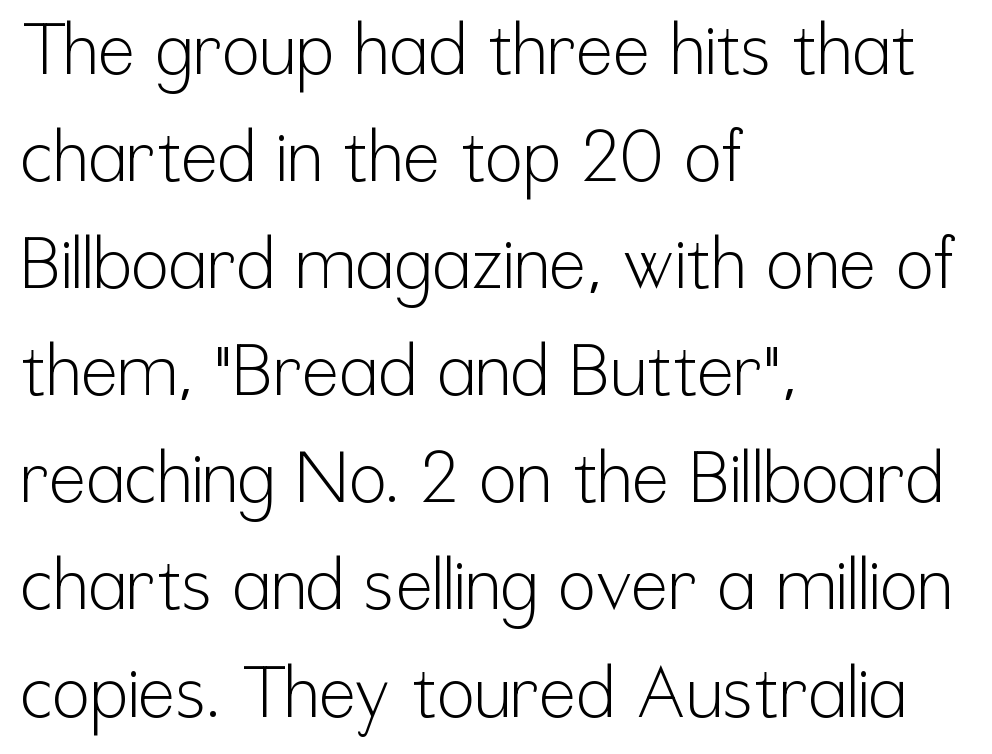
Q: Is the text bold? A: No.
Q: Is the text italic (slanted)? A: No, it is upright.
Q: Is the typeface a serif or a sans-serif typeface? A: Sans-serif.
Q: Is the text underlined? A: No.
Q: How is the paragraph aligned? A: Left-aligned.
Q: Is the spacing between letters normal or unusually wide? A: Normal.
Q: Is the spacing between lines tight, normal or loose? A: Normal.
Q: Width (condensed, normal, or wide)? A: Condensed.
Q: Stroke contrast? A: Low.
Q: x-height? A: Medium.
Q: Monospaced? A: No.
